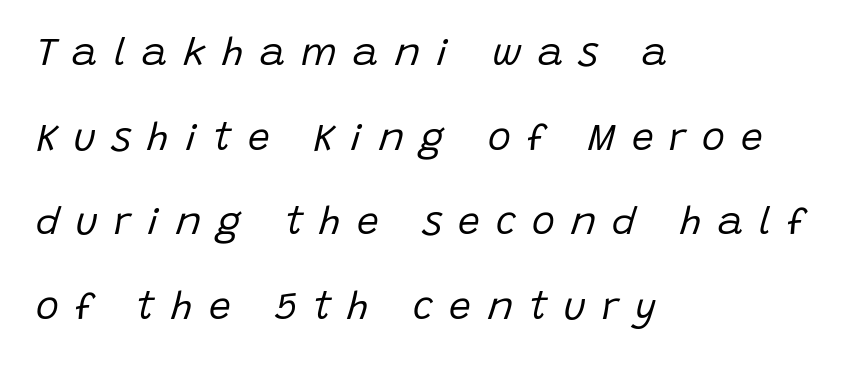
The image shows 39 px regular-weight type, italic (leaning right); set left-aligned, loose line spacing (2.17x), unusually wide letter spacing (+0.41 em), not underlined; low stroke contrast and a large x-height.
